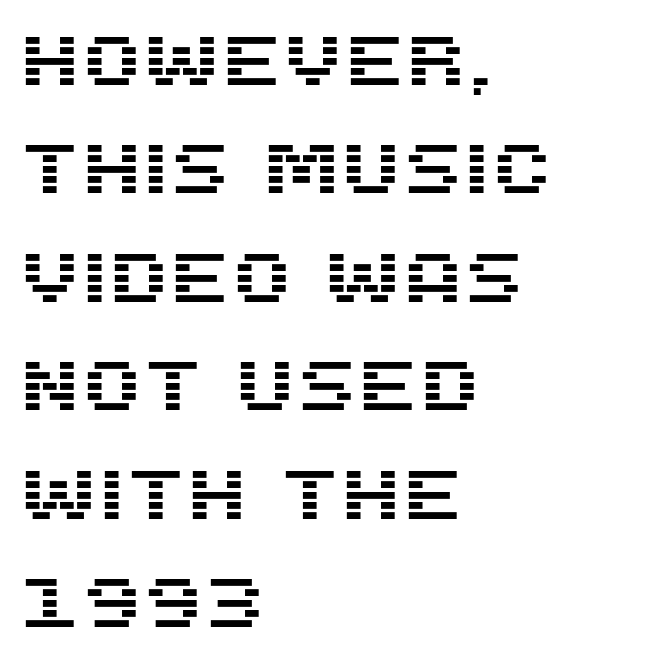
The image shows 70 px sans-serif type, upright; set left-aligned, normal line spacing (1.55x), normal letter spacing, not underlined; medium stroke contrast and a large x-height.
